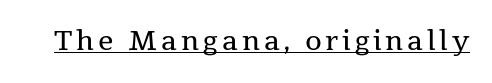
Q: Is the text bold? A: No.
Q: Is the text italic (slanted)? A: No, it is upright.
Q: Is the text underlined? A: Yes.
